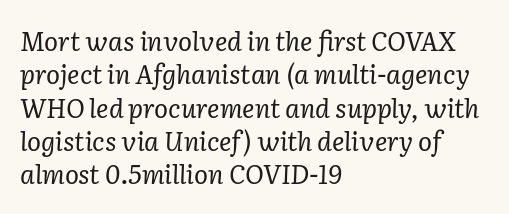
The image shows 26 px text type, italic (leaning right); set left-aligned, normal line spacing (1.28x), normal letter spacing, not underlined.
